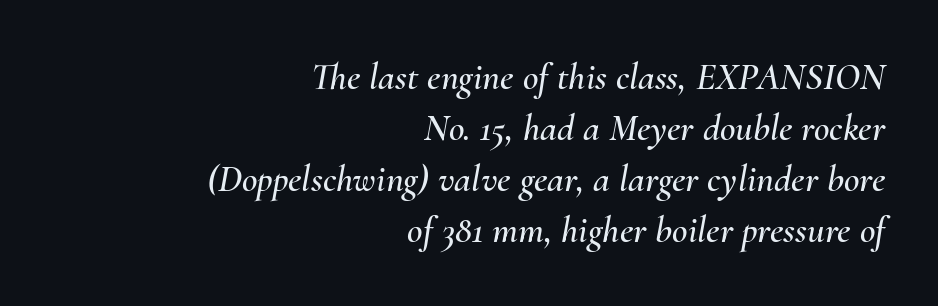
The image shows 38 px text type, italic (leaning right); set right-aligned, normal line spacing (1.34x), normal letter spacing, not underlined; medium stroke contrast and a small x-height.
